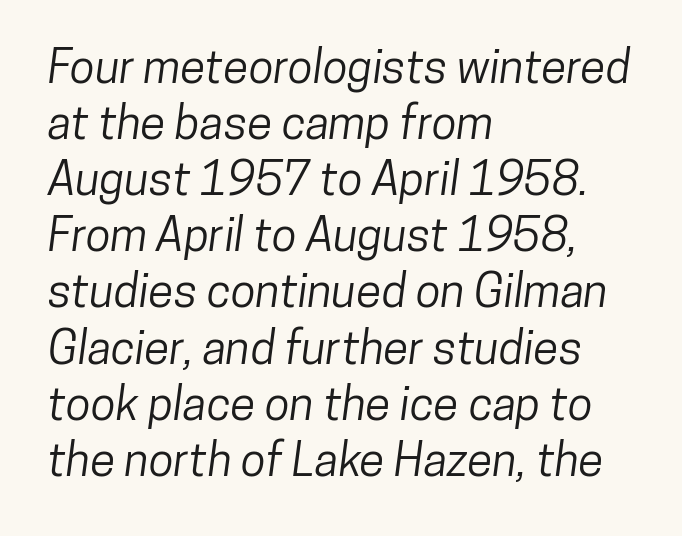
Q: Is the typeface a serif or a sans-serif typeface? A: Sans-serif.
Q: Is the text underlined? A: No.
Q: How is the paragraph aligned? A: Left-aligned.
Q: Is the spacing between letters normal or unusually wide? A: Normal.
Q: Width (condensed, normal, or wide)? A: Condensed.
Q: Stroke contrast? A: Low.
Q: x-height? A: Medium.
Q: Monospaced? A: No.
